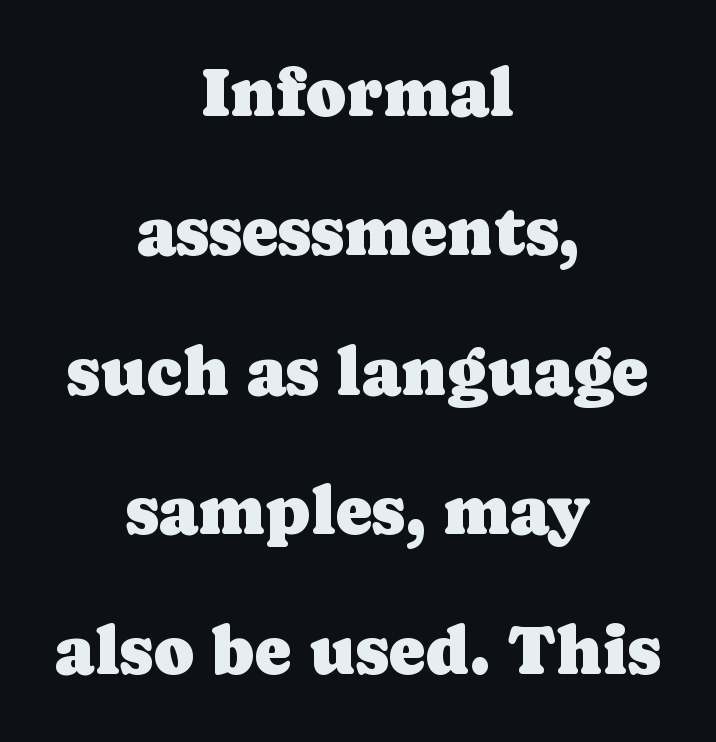
Q: Is the text italic (slanted)? A: No, it is upright.
Q: Is the typeface a serif or a sans-serif typeface? A: Serif.
Q: Is the text underlined? A: No.
Q: How is the paragraph aligned? A: Centered.
Q: Is the spacing between letters normal or unusually wide? A: Normal.
Q: Is the spacing between lines tight, normal or loose? A: Loose.
Q: Width (condensed, normal, or wide)? A: Normal.
Q: Stroke contrast? A: Low.
Q: x-height? A: Medium.
Q: Monospaced? A: No.
